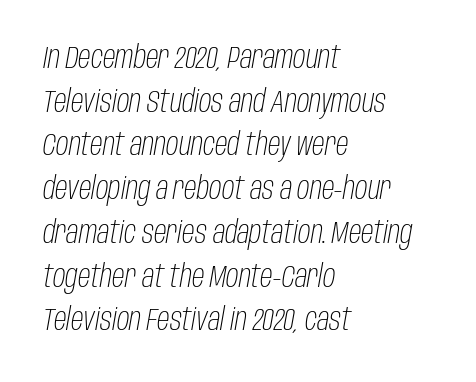
Regarding leading, the lines here are spaced in the standard way. Notice how the passage keeps a crisp vertical edge on the left only. The letters advance in unequal steps, a hallmark of proportional type. Compared with typical body copy, the letter spacing here is the same. The area under the type is left untouched.
